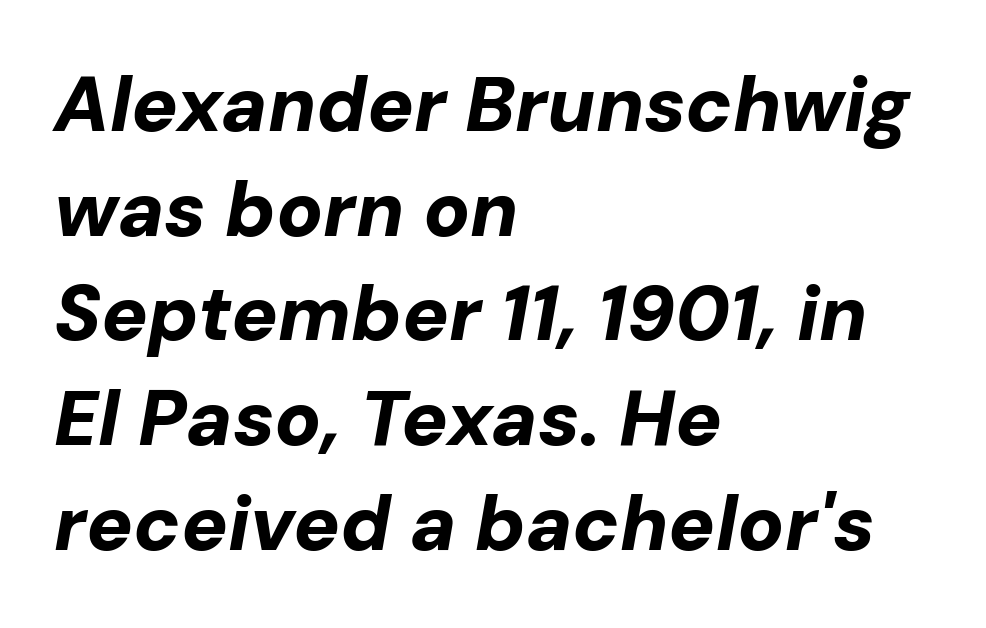
{"italic": "yes", "lean": "right", "slant_degrees": 10, "bold": "yes", "weight": "bold", "width": "normal", "stroke_contrast": "low", "x_height": "medium", "monospaced": "no", "underline": "no", "align": "left", "line_spacing": "normal", "line_spacing_ratio": 1.36, "letter_spacing": "normal", "letter_spacing_em": 0.0, "glyph_px": 77}
